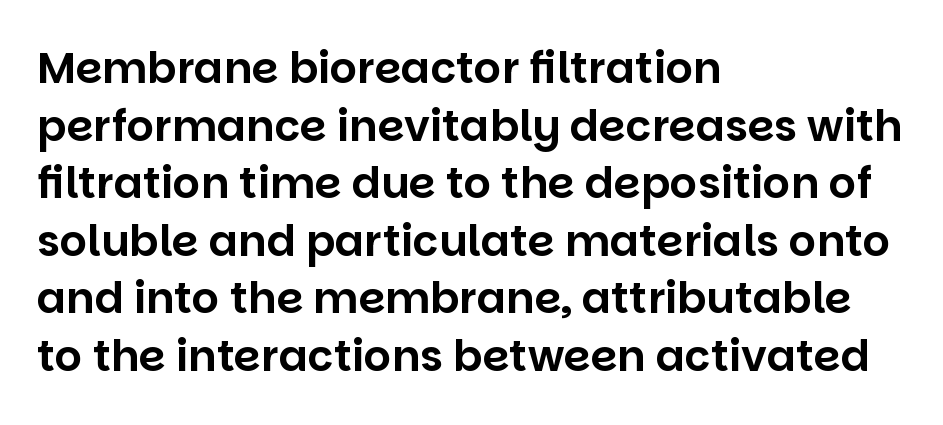
The image shows 43 px sans-serif type, upright; set left-aligned, normal line spacing (1.34x), normal letter spacing, not underlined; low stroke contrast and a large x-height.
